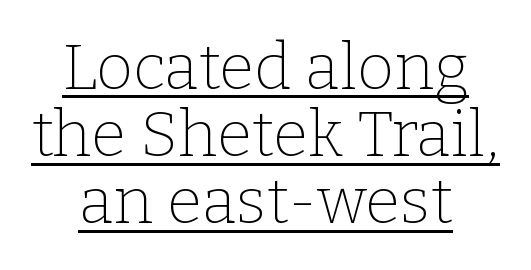
{"serif": "yes", "italic": "no", "bold": "no", "weight": "thin", "width": "normal", "stroke_contrast": "low", "x_height": "medium", "monospaced": "no", "underline": "yes", "align": "center", "line_spacing": "tight", "line_spacing_ratio": 1.05, "letter_spacing": "normal", "letter_spacing_em": 0.0, "glyph_px": 64}
